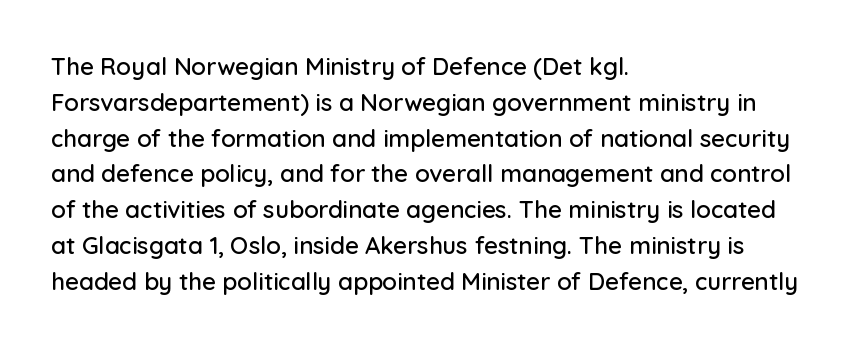
Summary of vertical rhythm: regular, with standard interline spacing. Is the block centered? No — it sits flush against the left margin. Nobody drew a line under any word here. Unlike italic type, these characters show no tilt at all.
